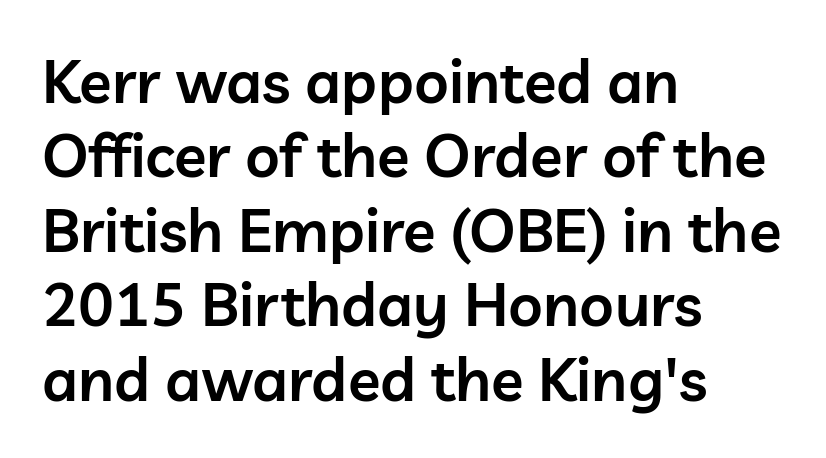
{"serif": "no", "italic": "no", "bold": "semi", "weight": "semibold", "width": "normal", "stroke_contrast": "low", "x_height": "medium", "monospaced": "no", "underline": "no", "align": "left", "line_spacing_ratio": 1.24, "letter_spacing": "normal", "letter_spacing_em": 0.0, "glyph_px": 60}
